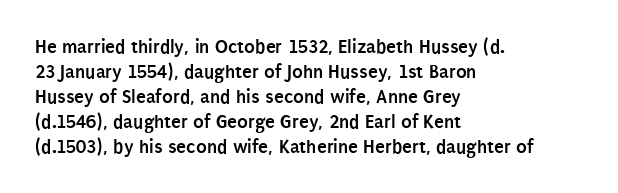
The baseline area is clear. Ordinary non-slanted type is in use. Look at the tracking — it's just the regular setting, nothing added. These lines carry a lot of weight — the face is fully bold.
